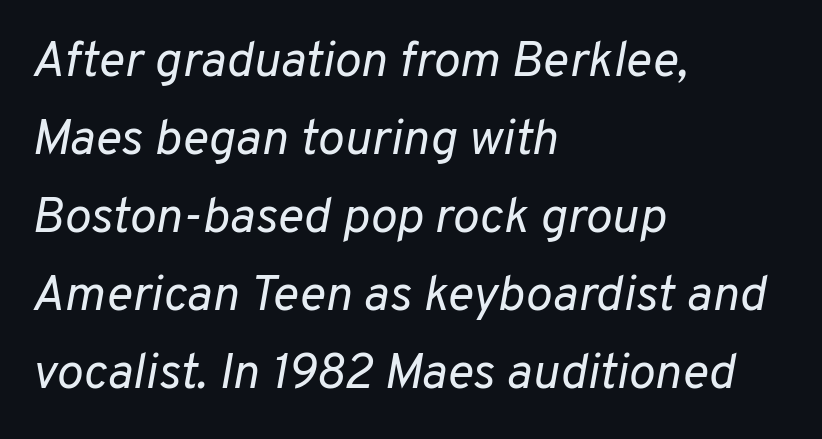
The image shows 50 px regular-weight type, italic (leaning right); set left-aligned, normal line spacing (1.56x), normal letter spacing, not underlined; low stroke contrast and a medium x-height.
